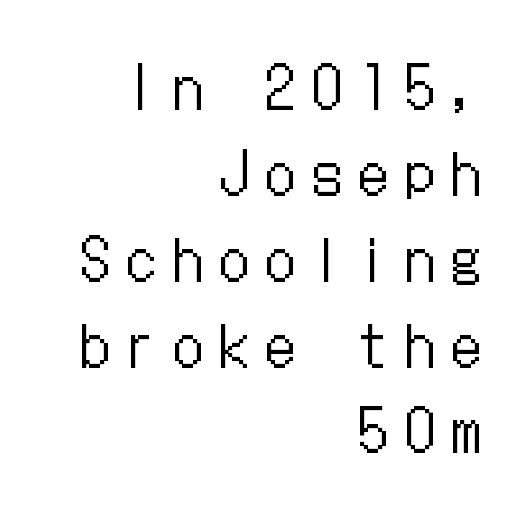
{"italic": "no", "bold": "no", "weight": "regular", "width": "condensed", "stroke_contrast": "low", "x_height": "medium", "underline": "no", "align": "right", "line_spacing": "normal", "line_spacing_ratio": 1.48, "letter_spacing": "wide", "letter_spacing_em": 0.3, "glyph_px": 58}
